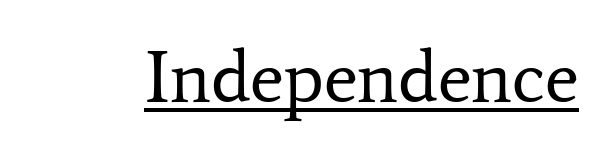
The image shows 73 px regular-weight serif type, upright; set normal letter spacing, underlined; low stroke contrast and a medium x-height.
